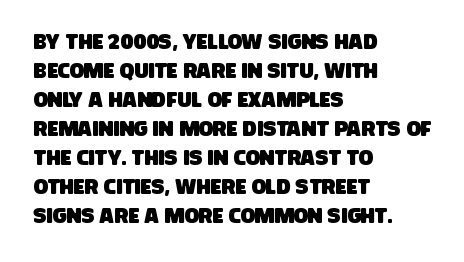
The image shows 21 px text type; set left-aligned, normal line spacing (1.38x), normal letter spacing, not underlined.
